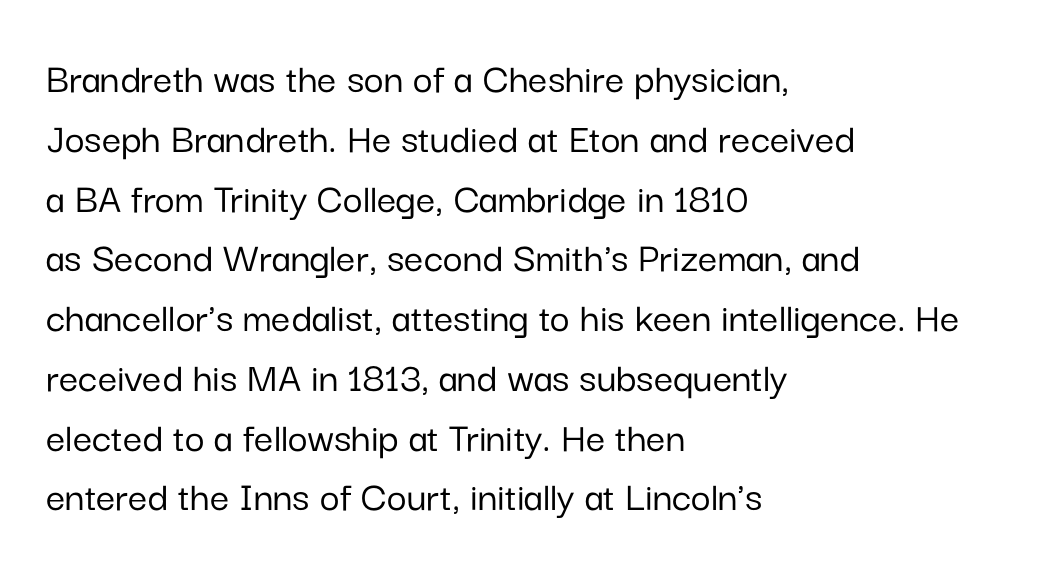
{"serif": "no", "italic": "no", "width": "normal", "stroke_contrast": "low", "x_height": "medium", "monospaced": "no", "underline": "no", "align": "left", "line_spacing": "normal", "line_spacing_ratio": 1.39, "letter_spacing": "normal", "letter_spacing_em": 0.0, "glyph_px": 43}
